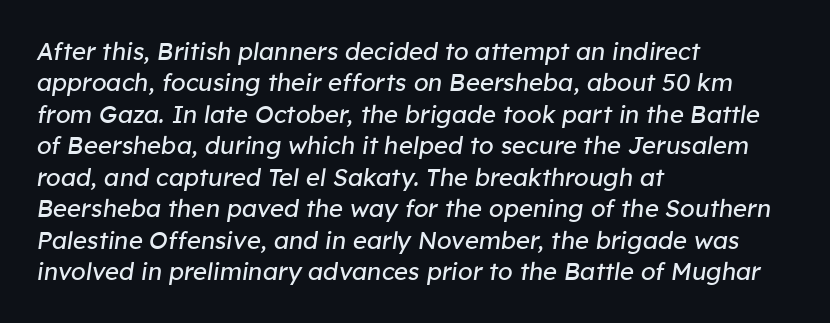
Q: Is the text bold? A: No.
Q: Is the text italic (slanted)? A: Yes, it leans right by about 8 degrees.
Q: Is the text underlined? A: No.
Q: How is the paragraph aligned? A: Left-aligned.
Q: Is the spacing between letters normal or unusually wide? A: Normal.
Q: Is the spacing between lines tight, normal or loose? A: Normal.
